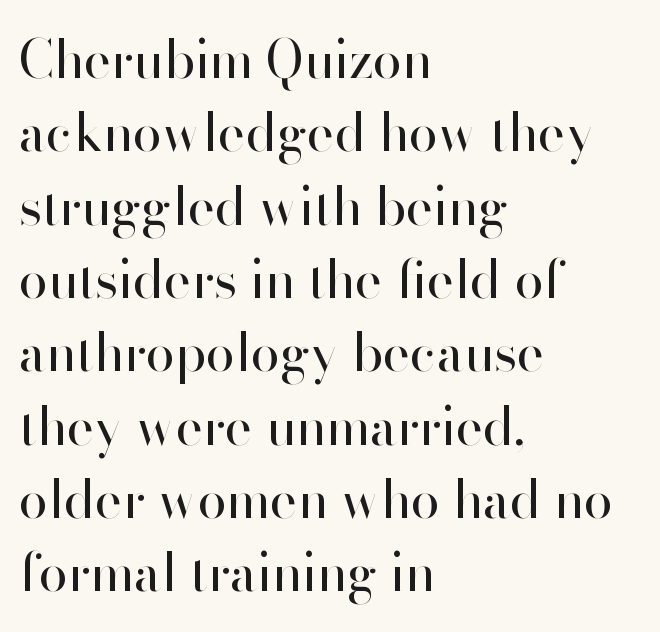
The image shows 52 px regular-weight sans-serif type, upright; set left-aligned, normal line spacing (1.41x), normal letter spacing, not underlined; high stroke contrast and a small x-height.
